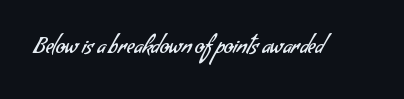
Q: Is the text bold? A: No.
Q: Is the text underlined? A: No.
Q: Is the spacing between letters normal or unusually wide? A: Normal.
